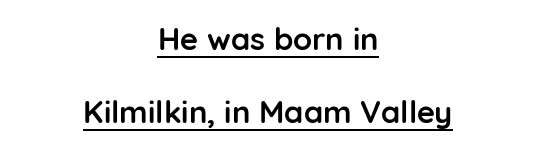
Q: Is the text bold? A: Yes.
Q: Is the text italic (slanted)? A: No, it is upright.
Q: Is the typeface a serif or a sans-serif typeface? A: Sans-serif.
Q: Is the text underlined? A: Yes.
Q: How is the paragraph aligned? A: Centered.
Q: Is the spacing between letters normal or unusually wide? A: Normal.
Q: Is the spacing between lines tight, normal or loose? A: Loose.
Q: Width (condensed, normal, or wide)? A: Normal.
Q: Stroke contrast? A: Low.
Q: x-height? A: Medium.
Q: Monospaced? A: No.
